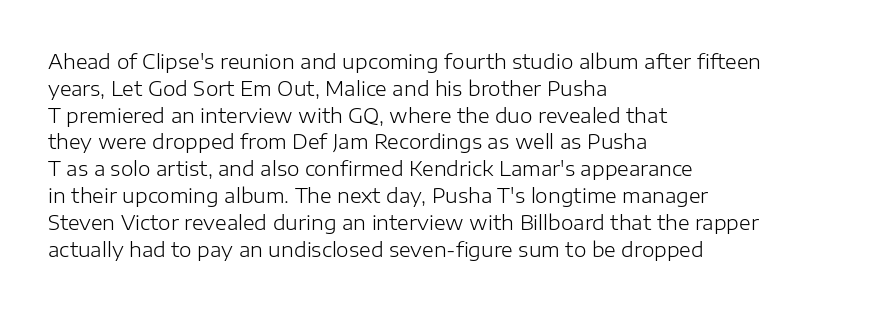
Unlike italic type, these characters show no tilt at all. Honestly, there is no underline to notice here at all. The ragged edge is on the right, which tells us the setting is flush left. Tracking here is standard; glyphs follow each other at the usual distance.
